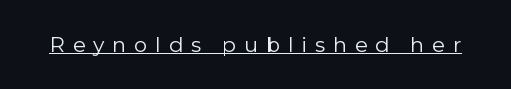
The image shows 21 px text type, upright; set unusually wide letter spacing (+0.37 em), underlined.
